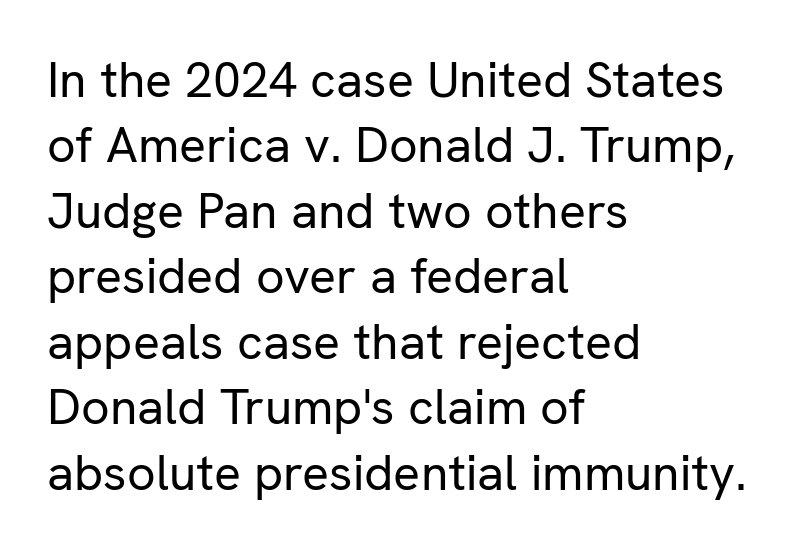
Q: Is the text bold? A: No.
Q: Is the text italic (slanted)? A: No, it is upright.
Q: Is the typeface a serif or a sans-serif typeface? A: Sans-serif.
Q: Is the text underlined? A: No.
Q: How is the paragraph aligned? A: Left-aligned.
Q: Is the spacing between letters normal or unusually wide? A: Normal.
Q: Is the spacing between lines tight, normal or loose? A: Normal.
Q: Width (condensed, normal, or wide)? A: Normal.
Q: Stroke contrast? A: Low.
Q: x-height? A: Medium.
Q: Monospaced? A: No.
